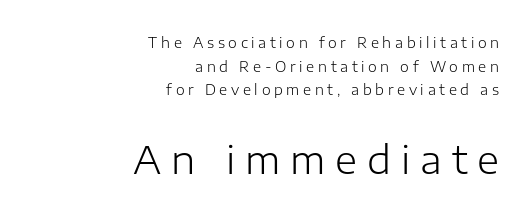
The image shows 38 px light sans-serif type, upright; set right-aligned, normal line spacing (1.68x), unusually wide letter spacing (+0.26 em), not underlined; the second (bottom) block is 2.71x larger; low stroke contrast and a medium x-height.
